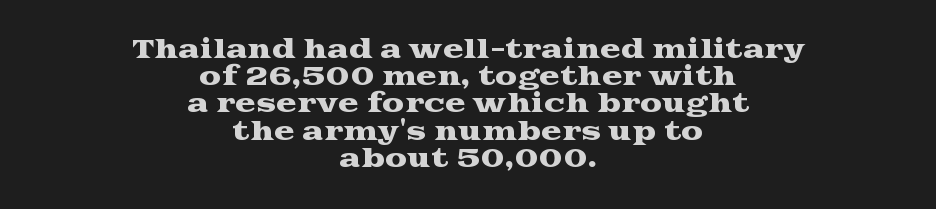
The axis of the letterforms is exactly vertical. The tracking reads as untouched default to a designer's eye. The area under the type is left untouched. The lines are quadded center.
